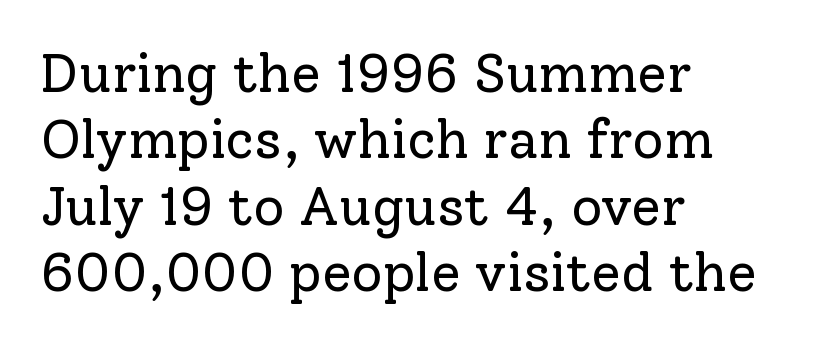
Plain, unruled lines of type. The type is set solid horizontally, with unmodified tracking. Unbolded letterforms with no extra heft. The letters stand upright; this is a roman face.
